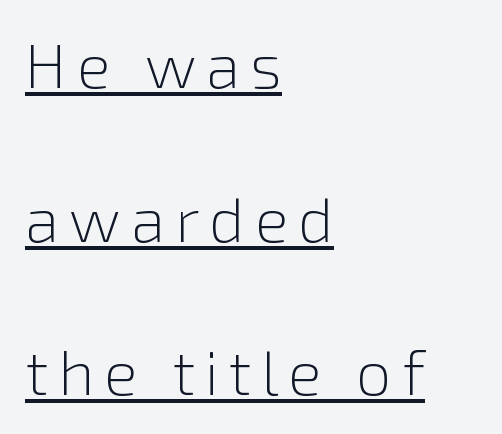
The image shows 63 px light sans-serif type, upright; set left-aligned, loose line spacing (2.44x), underlined; low stroke contrast and a medium x-height.
